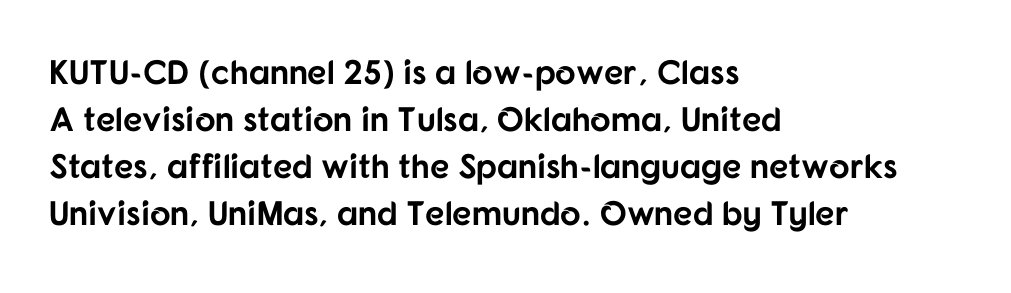
Does the weight exceed regular? Yes, all the way to bold. This sample uses plain, unmodified letter spacing. The letters carry no serifs — their stems end cleanly without finishing strokes. Here the designer chose a conventional face with non-uniform glyph widths. The type sits square on the baseline with zero lean. Teacher's note: observe the even left margin — that is flush-left alignment.
